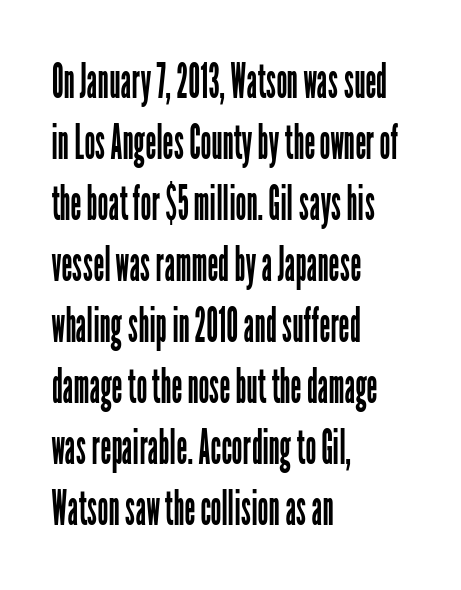
Q: Is the text bold? A: No.
Q: Is the text italic (slanted)? A: No, it is upright.
Q: Is the typeface a serif or a sans-serif typeface? A: Sans-serif.
Q: Is the text underlined? A: No.
Q: How is the paragraph aligned? A: Left-aligned.
Q: Is the spacing between letters normal or unusually wide? A: Normal.
Q: Is the spacing between lines tight, normal or loose? A: Normal.
Q: Width (condensed, normal, or wide)? A: Condensed.
Q: Stroke contrast? A: Low.
Q: x-height? A: Medium.
Q: Monospaced? A: No.
